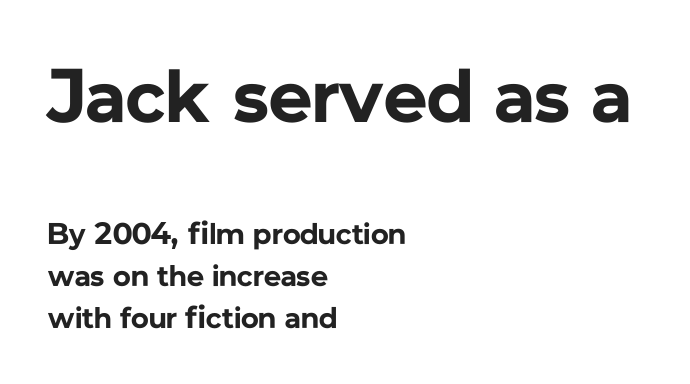
Does the copy run flush right? No — it runs flush left. The string is rendered with underlining switched off. How heavy is the stroke? Heavy — this is a bold. Students, observe: this is what conventionally led text looks like. These lines are rendered in a variable-pitch font.
